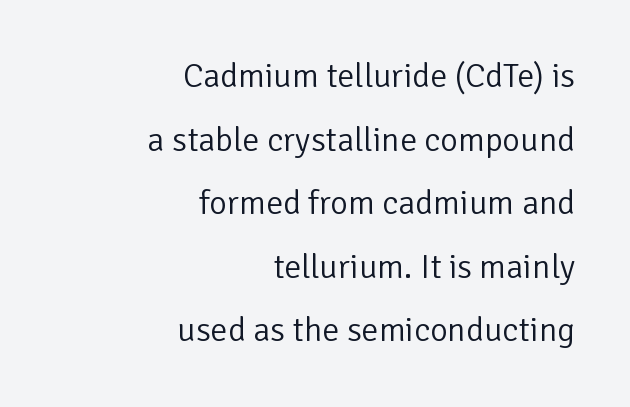
Q: Is the text bold? A: No.
Q: Is the text italic (slanted)? A: No, it is upright.
Q: Is the typeface a serif or a sans-serif typeface? A: Sans-serif.
Q: Is the text underlined? A: No.
Q: How is the paragraph aligned? A: Right-aligned.
Q: Is the spacing between letters normal or unusually wide? A: Normal.
Q: Width (condensed, normal, or wide)? A: Normal.
Q: Stroke contrast? A: Low.
Q: x-height? A: Medium.
Q: Monospaced? A: No.
